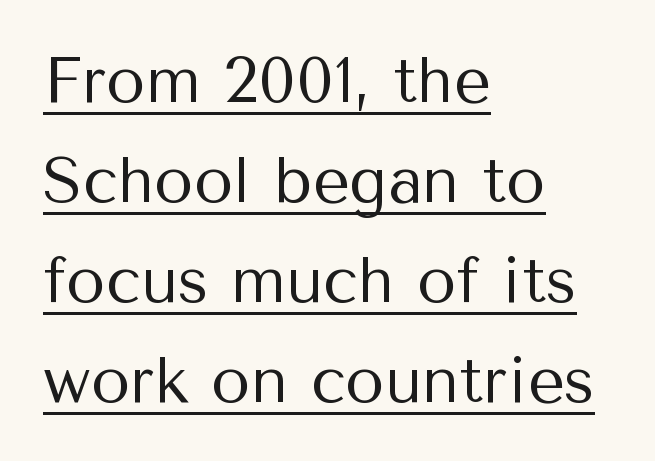
The image shows 64 px regular-weight sans-serif type, upright; set left-aligned, normal line spacing (1.56x), normal letter spacing, underlined; medium stroke contrast and a medium x-height.
